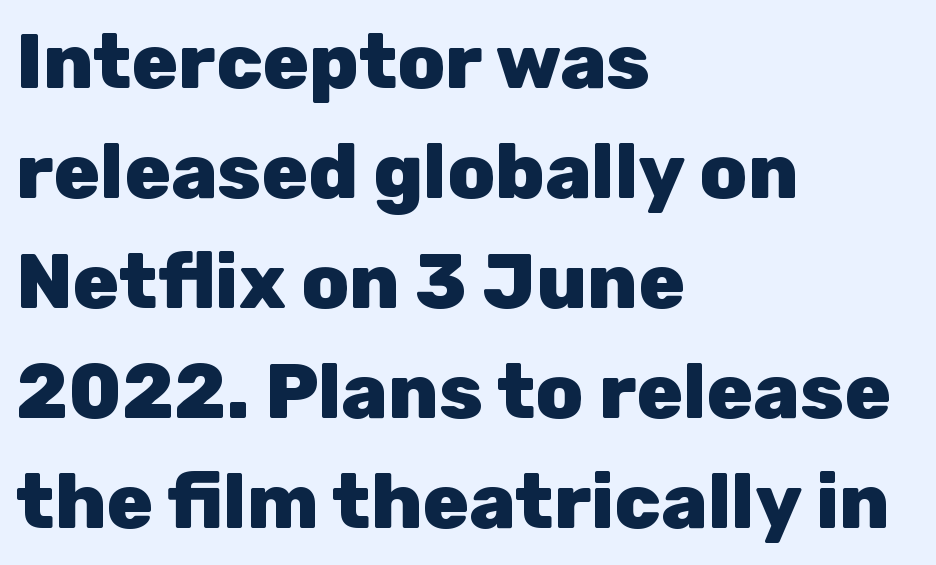
Q: Is the text bold? A: Yes.
Q: Is the text italic (slanted)? A: No, it is upright.
Q: Is the typeface a serif or a sans-serif typeface? A: Sans-serif.
Q: Is the text underlined? A: No.
Q: How is the paragraph aligned? A: Left-aligned.
Q: Is the spacing between letters normal or unusually wide? A: Normal.
Q: Is the spacing between lines tight, normal or loose? A: Normal.
Q: Width (condensed, normal, or wide)? A: Normal.
Q: Stroke contrast? A: Low.
Q: x-height? A: Medium.
Q: Monospaced? A: No.
